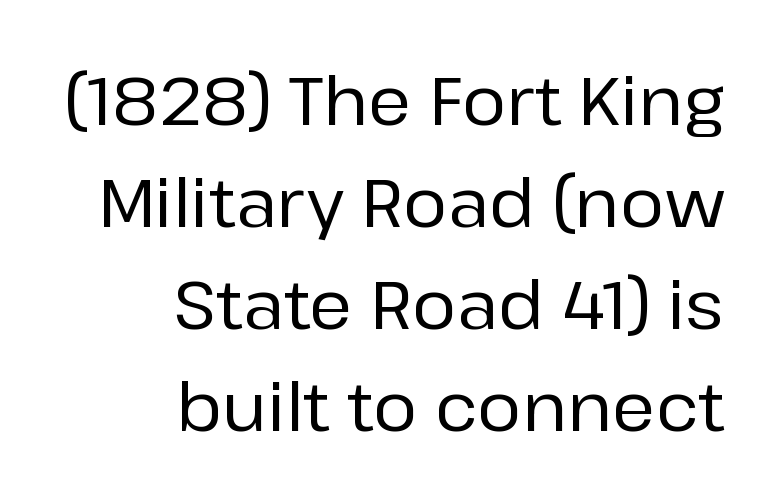
Q: Is the text italic (slanted)? A: No, it is upright.
Q: Is the typeface a serif or a sans-serif typeface? A: Sans-serif.
Q: Is the text underlined? A: No.
Q: How is the paragraph aligned? A: Right-aligned.
Q: Is the spacing between letters normal or unusually wide? A: Normal.
Q: Is the spacing between lines tight, normal or loose? A: Normal.
Q: Width (condensed, normal, or wide)? A: Normal.
Q: Stroke contrast? A: Low.
Q: x-height? A: Medium.
Q: Monospaced? A: No.
